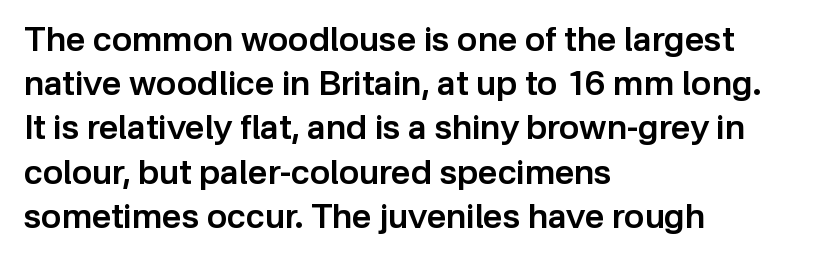
Q: Is the text bold? A: Semi-bold.
Q: Is the text italic (slanted)? A: No, it is upright.
Q: Is the typeface a serif or a sans-serif typeface? A: Sans-serif.
Q: Is the text underlined? A: No.
Q: How is the paragraph aligned? A: Left-aligned.
Q: Is the spacing between letters normal or unusually wide? A: Normal.
Q: Is the spacing between lines tight, normal or loose? A: Normal.
Q: Width (condensed, normal, or wide)? A: Normal.
Q: Stroke contrast? A: Low.
Q: x-height? A: Medium.
Q: Monospaced? A: No.
